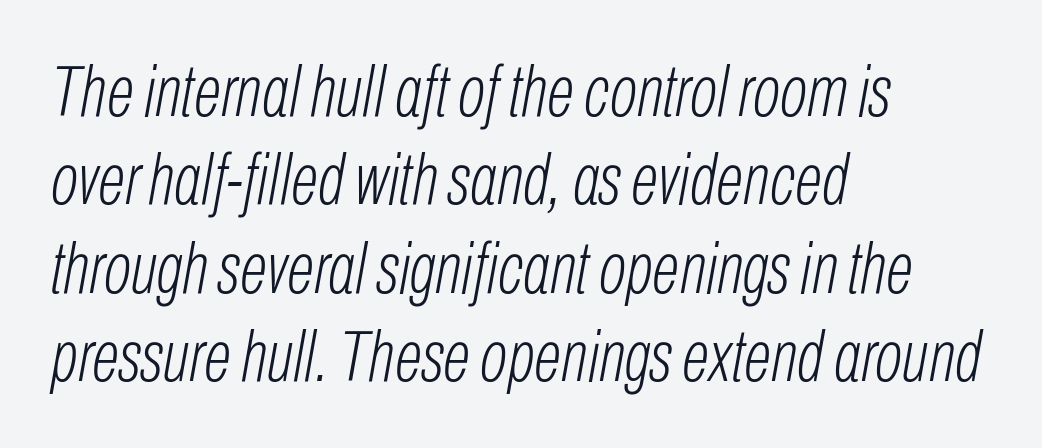
Q: Is the text bold? A: No.
Q: Is the text italic (slanted)? A: Yes, it leans right by about 10 degrees.
Q: Is the text underlined? A: No.
Q: How is the paragraph aligned? A: Left-aligned.
Q: Is the spacing between letters normal or unusually wide? A: Normal.
Q: Width (condensed, normal, or wide)? A: Condensed.
Q: Stroke contrast? A: Low.
Q: x-height? A: Medium.
Q: Monospaced? A: No.
